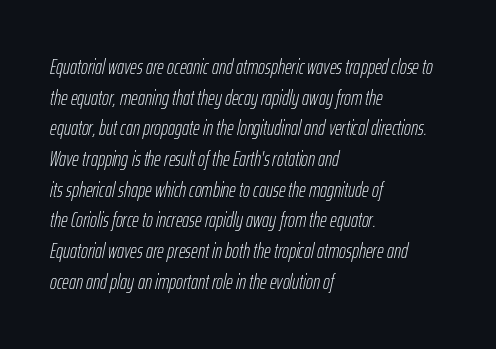
The image shows 21 px text type, italic (leaning right); set left-aligned, normal line spacing (1.46x), normal letter spacing, not underlined.
